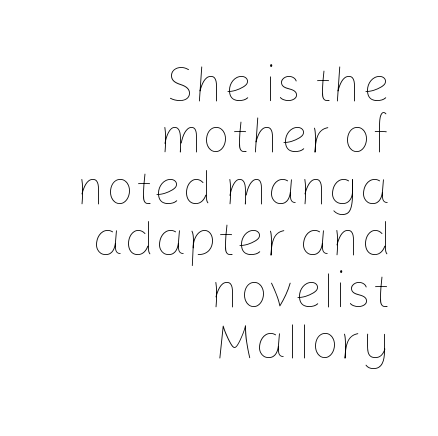
Style check: upright. Weight: not bold — regular or lighter. Alignment: flush right. Clear beneath every line of the passage. Caption: standard tracking, unaltered. Spacing verdict: proportional, widths tailored to each character.
